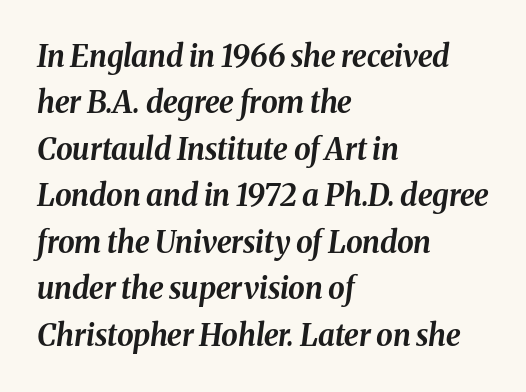
The image shows 30 px bold type, italic (leaning right); set left-aligned, normal line spacing (1.55x), normal letter spacing, not underlined; medium stroke contrast and a medium x-height.
